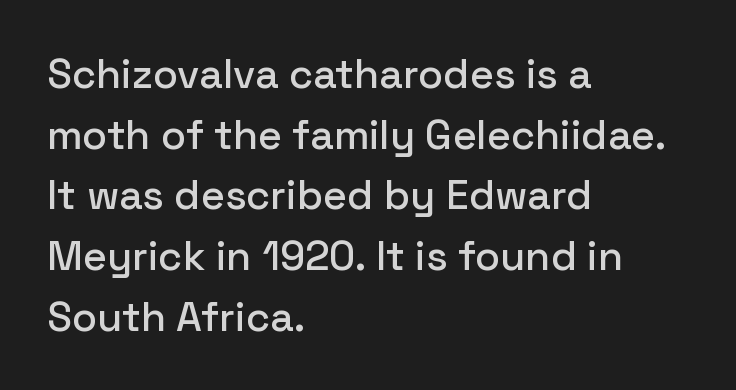
The image shows 41 px sans-serif type, upright; set left-aligned, normal line spacing (1.48x), normal letter spacing, not underlined; low stroke contrast and a medium x-height.
